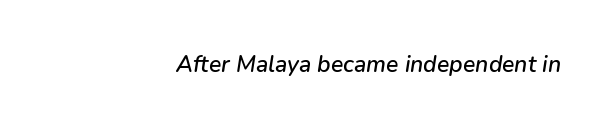
{"italic": "yes", "lean": "right", "slant_degrees": 9, "underline": "no", "align": "right", "letter_spacing": "normal", "letter_spacing_em": 0.0, "glyph_px": 23}
